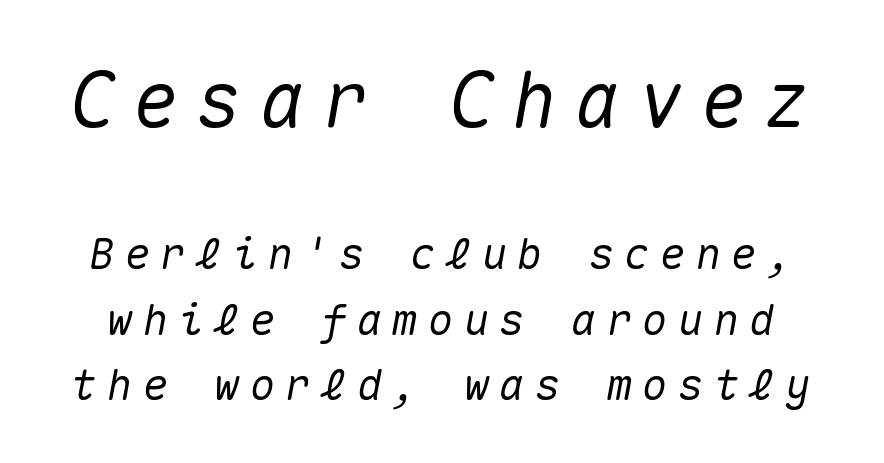
{"italic": "yes", "lean": "right", "slant_degrees": 10, "width": "normal", "stroke_contrast": "medium", "x_height": "medium", "monospaced": "yes", "underline": "no", "line_spacing": "normal", "line_spacing_ratio": 1.52, "letter_spacing": "wide", "letter_spacing_em": 0.23, "larger_block": "first", "size_ratio": 1.77, "glyph_px": 76}
